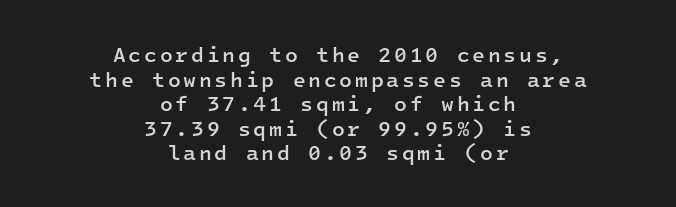
{"italic": "no", "bold": "semi", "underline": "no", "align": "center", "line_spacing_ratio": 1.17, "glyph_px": 21}
